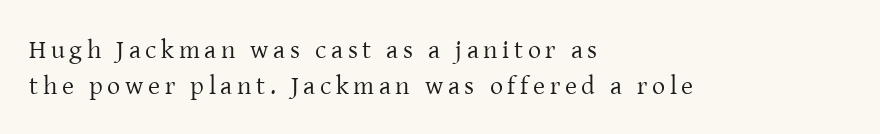
Q: Is the text bold? A: No.
Q: Is the text italic (slanted)? A: No, it is upright.
Q: Is the text underlined? A: No.
Q: How is the paragraph aligned? A: Left-aligned.
Q: Is the spacing between lines tight, normal or loose? A: Normal.
